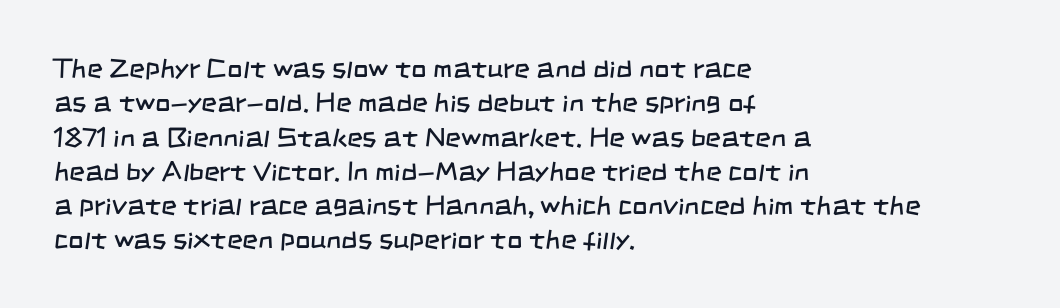
Q: Is the text bold? A: No.
Q: Is the text underlined? A: No.
Q: How is the paragraph aligned? A: Left-aligned.
Q: Is the spacing between letters normal or unusually wide? A: Normal.
Q: Is the spacing between lines tight, normal or loose? A: Normal.
